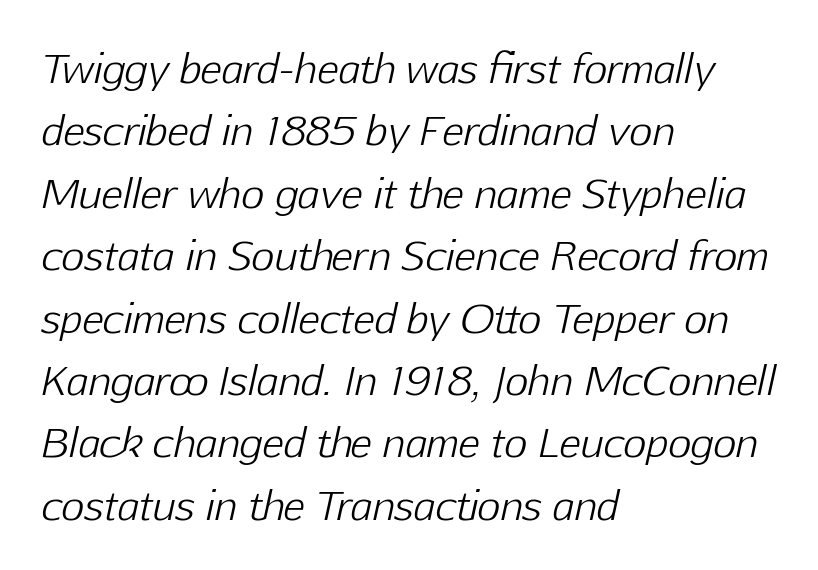
The image shows 40 px light type, italic (leaning right); set left-aligned, normal line spacing (1.56x), normal letter spacing, not underlined; low stroke contrast and a medium x-height.
